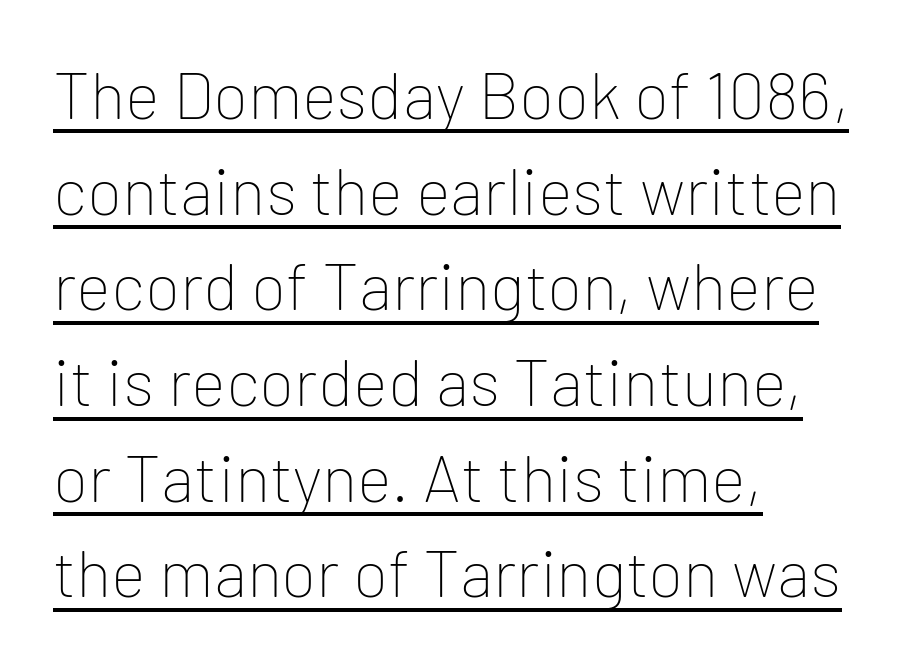
Each letter's strokes conclude bluntly, with no projecting serifs. Quick note: interline space is typical. Posture: straight, roman, zero tilt. Weight class: somewhere from thin through regular. The face used here is proportionally spaced, like ordinary book or web type. The typesetter has applied underlining to the passage shown.
